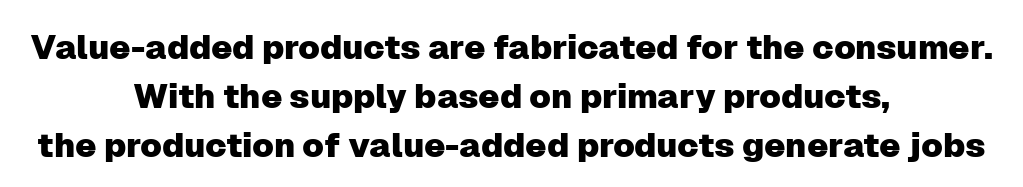
This is sans-serif lettering, the kind often seen on screens and signage. Varying glyph widths throughout — classic text-font behaviour. Descenders are the only things crossing below the line. The line texture is even and compact thanks to regular tracking. Neither beginnings nor endings align; midpoints do. Posture: straight, roman, zero tilt.
